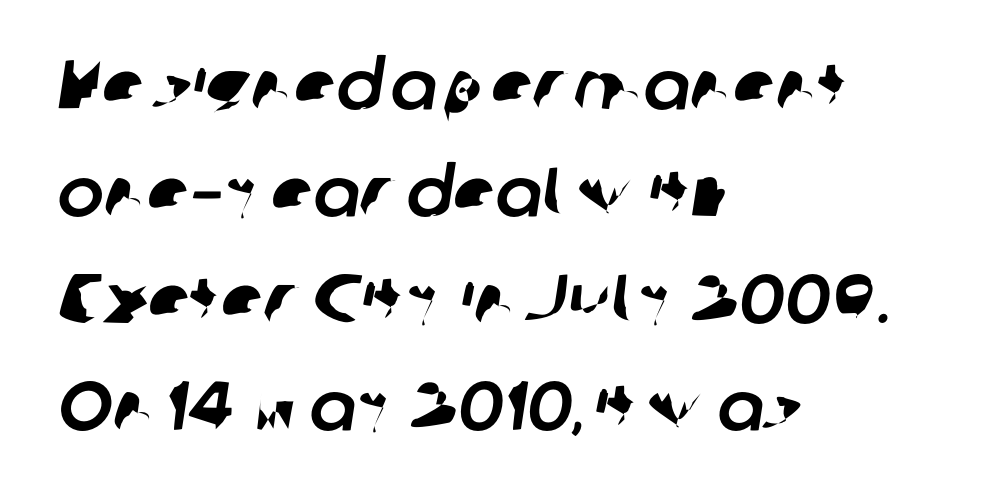
Teacher's note: observe the even left margin — that is flush-left alignment. Spacing verdict: proportional, widths tailored to each character. Lines of text with bare space underneath. The text was rendered using a sans face with plain stroke endings.
